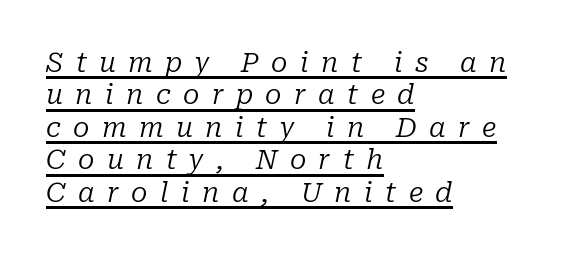
Leftover space on each line is placed entirely after the last word. Each line of the rendering has a horizontal stroke beneath the glyphs. These lines have a slow, spaced-out rhythm from letter to letter. The face looks like a standard text weight, possibly lighter.
